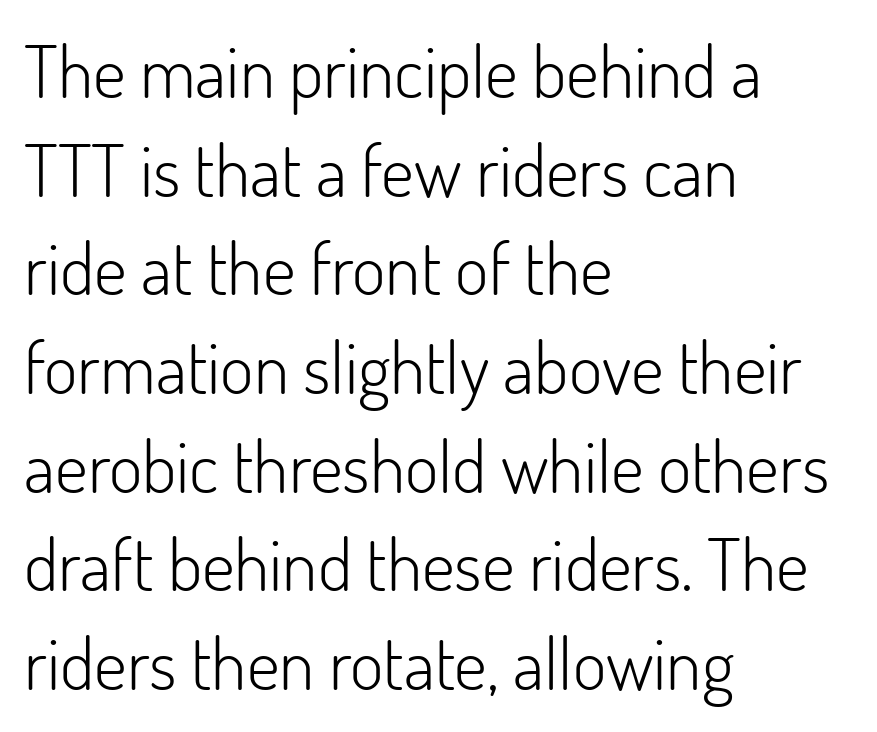
Q: Is the text bold? A: No.
Q: Is the text italic (slanted)? A: No, it is upright.
Q: Is the typeface a serif or a sans-serif typeface? A: Sans-serif.
Q: Is the text underlined? A: No.
Q: How is the paragraph aligned? A: Left-aligned.
Q: Is the spacing between letters normal or unusually wide? A: Normal.
Q: Is the spacing between lines tight, normal or loose? A: Normal.
Q: Width (condensed, normal, or wide)? A: Normal.
Q: Stroke contrast? A: Low.
Q: x-height? A: Small.
Q: Monospaced? A: No.
